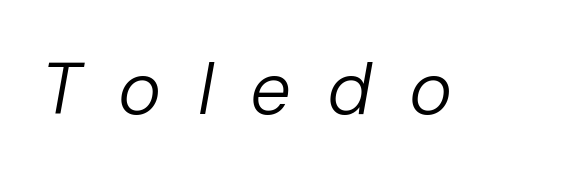
Q: Is the text bold? A: No.
Q: Is the text italic (slanted)? A: Yes, it leans right by about 10 degrees.
Q: Is the text underlined? A: No.
Q: Is the spacing between letters normal or unusually wide? A: Unusually wide.
Q: Width (condensed, normal, or wide)? A: Normal.
Q: Stroke contrast? A: Low.
Q: x-height? A: Medium.
Q: Monospaced? A: No.
